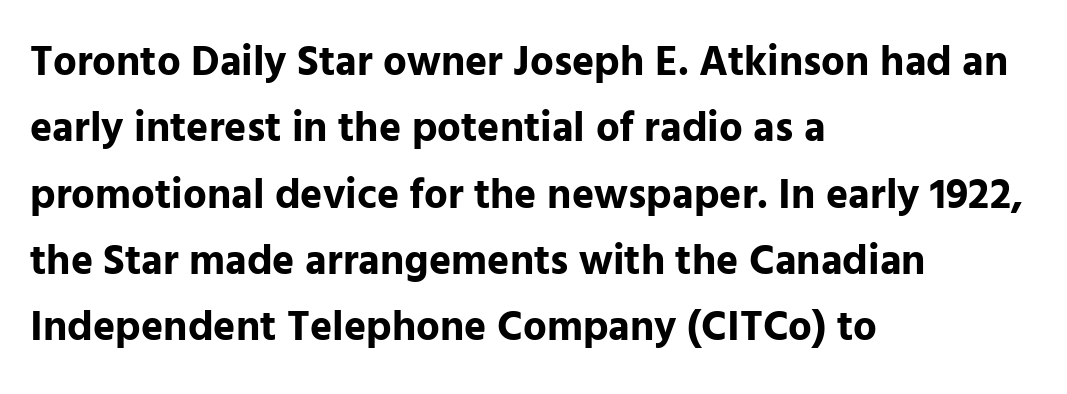
Q: Is the text bold? A: Yes.
Q: Is the text italic (slanted)? A: No, it is upright.
Q: Is the typeface a serif or a sans-serif typeface? A: Sans-serif.
Q: Is the text underlined? A: No.
Q: How is the paragraph aligned? A: Left-aligned.
Q: Is the spacing between letters normal or unusually wide? A: Normal.
Q: Is the spacing between lines tight, normal or loose? A: Normal.
Q: Width (condensed, normal, or wide)? A: Normal.
Q: Stroke contrast? A: Low.
Q: x-height? A: Medium.
Q: Monospaced? A: No.
